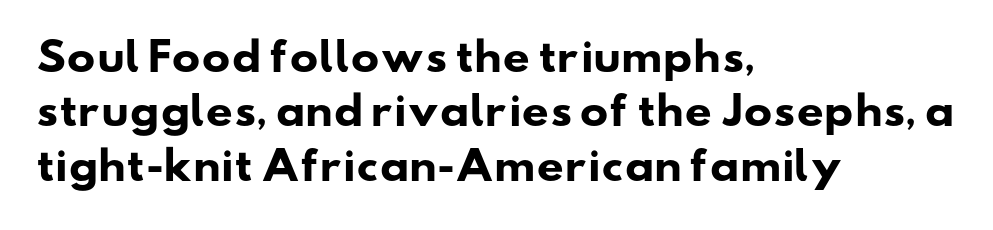
Q: Is the text bold? A: Yes.
Q: Is the typeface a serif or a sans-serif typeface? A: Sans-serif.
Q: Is the text underlined? A: No.
Q: How is the paragraph aligned? A: Left-aligned.
Q: Is the spacing between letters normal or unusually wide? A: Normal.
Q: Is the spacing between lines tight, normal or loose? A: Normal.
Q: Width (condensed, normal, or wide)? A: Wide.
Q: Stroke contrast? A: Low.
Q: x-height? A: Small.
Q: Monospaced? A: No.
